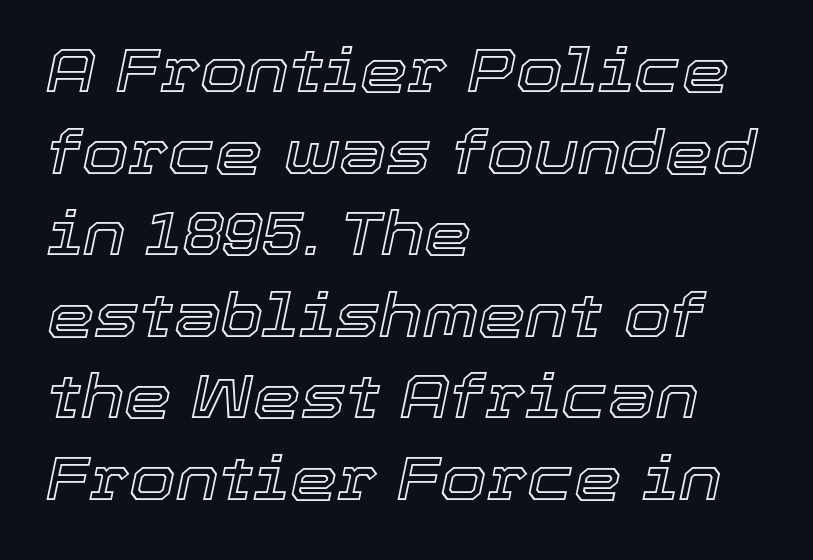
Q: Is the text italic (slanted)? A: Yes, it leans right by about 12 degrees.
Q: Is the text underlined? A: No.
Q: How is the paragraph aligned? A: Left-aligned.
Q: Is the spacing between letters normal or unusually wide? A: Normal.
Q: Is the spacing between lines tight, normal or loose? A: Normal.
Q: Width (condensed, normal, or wide)? A: Normal.
Q: x-height? A: Medium.
Q: Monospaced? A: No.
